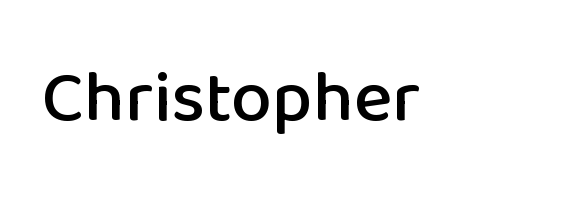
The image shows 73 px sans-serif type, upright; set normal letter spacing, not underlined; low stroke contrast and a medium x-height.
